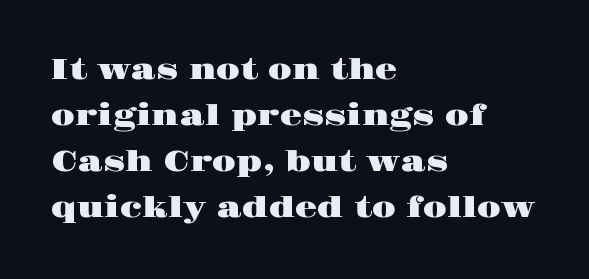
{"serif": "yes", "italic": "no", "width": "wide", "stroke_contrast": "high", "x_height": "large", "monospaced": "no", "underline": "no", "align": "left", "line_spacing": "normal", "line_spacing_ratio": 1.59, "letter_spacing": "normal", "letter_spacing_em": 0.0, "glyph_px": 29}
